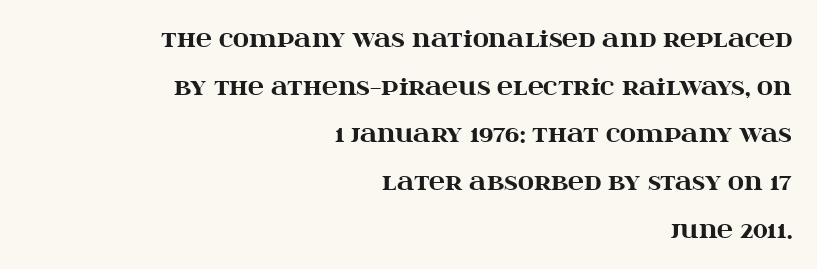
The image shows 22 px bold type, upright; set right-aligned, loose line spacing (2.17x), normal letter spacing, not underlined.
